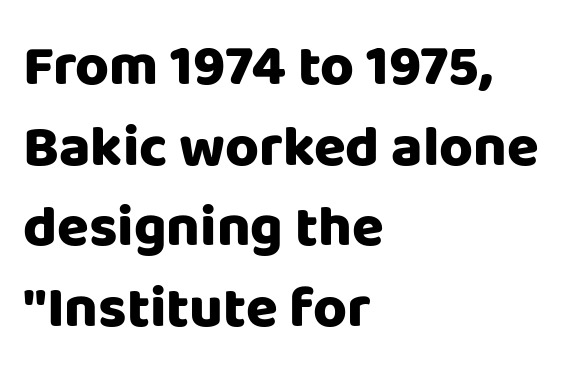
Q: Is the text bold? A: Yes.
Q: Is the text italic (slanted)? A: No, it is upright.
Q: Is the typeface a serif or a sans-serif typeface? A: Sans-serif.
Q: Is the text underlined? A: No.
Q: How is the paragraph aligned? A: Left-aligned.
Q: Is the spacing between letters normal or unusually wide? A: Normal.
Q: Is the spacing between lines tight, normal or loose? A: Normal.
Q: Width (condensed, normal, or wide)? A: Normal.
Q: Stroke contrast? A: Low.
Q: x-height? A: Large.
Q: Monospaced? A: No.
